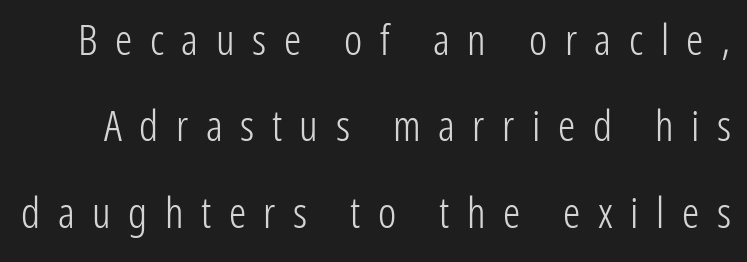
Q: Is the text bold? A: No.
Q: Is the text italic (slanted)? A: No, it is upright.
Q: Is the typeface a serif or a sans-serif typeface? A: Sans-serif.
Q: Is the text underlined? A: No.
Q: Is the spacing between letters normal or unusually wide? A: Unusually wide.
Q: Is the spacing between lines tight, normal or loose? A: Loose.
Q: Width (condensed, normal, or wide)? A: Condensed.
Q: Stroke contrast? A: Low.
Q: x-height? A: Medium.
Q: Monospaced? A: No.
